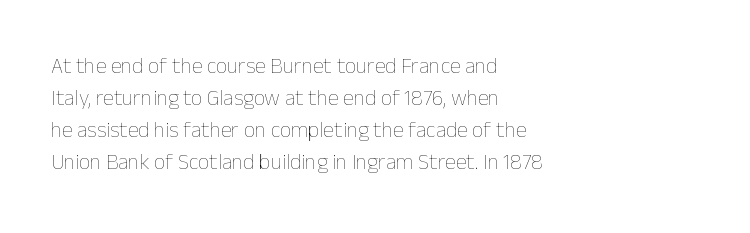
{"italic": "no", "bold": "no", "underline": "no", "align": "left", "line_spacing": "normal", "line_spacing_ratio": 1.46, "letter_spacing": "normal", "letter_spacing_em": 0.0, "glyph_px": 22}
